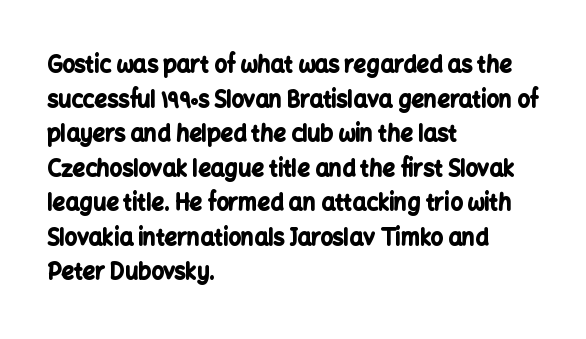
This sample uses an upright cut, with every glyph sitting square on the baseline. Whoever set this chose a conventional vertical rhythm. Students, note that the glyphs here touch the page at normal intervals. Strokes here are thick enough to call this a true bold.
